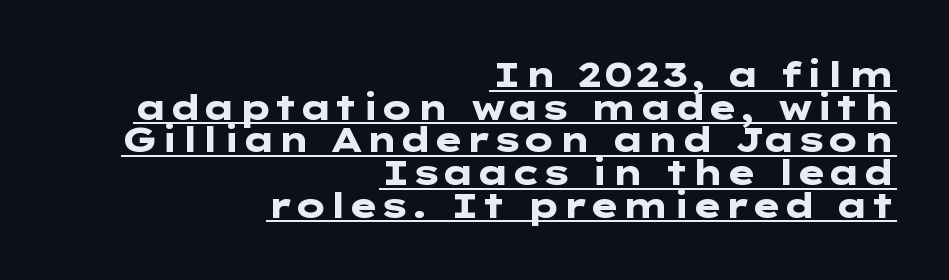
The letters are bold, with thick, heavy strokes. Vertically, the passage feels compressed, each row crowding the next. Is there any slant? The stems are plumb. All the whitespace from short lines collects on the left. Each line of the rendering has a horizontal stroke beneath the glyphs. You could call the tracking neutral — neither tight nor loose.
